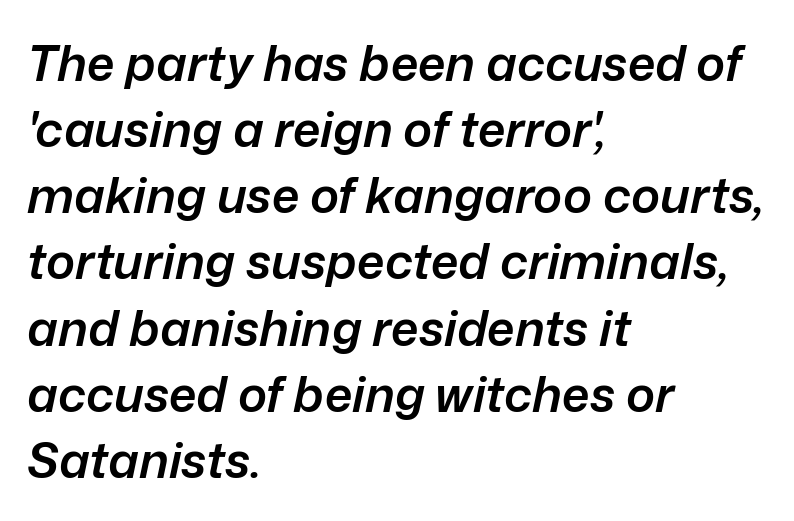
{"italic": "yes", "lean": "right", "slant_degrees": 12, "bold": "semi", "weight": "semibold", "width": "normal", "stroke_contrast": "low", "x_height": "medium", "monospaced": "no", "underline": "no", "align": "left", "line_spacing": "normal", "line_spacing_ratio": 1.35, "letter_spacing": "normal", "letter_spacing_em": 0.0, "glyph_px": 49}
